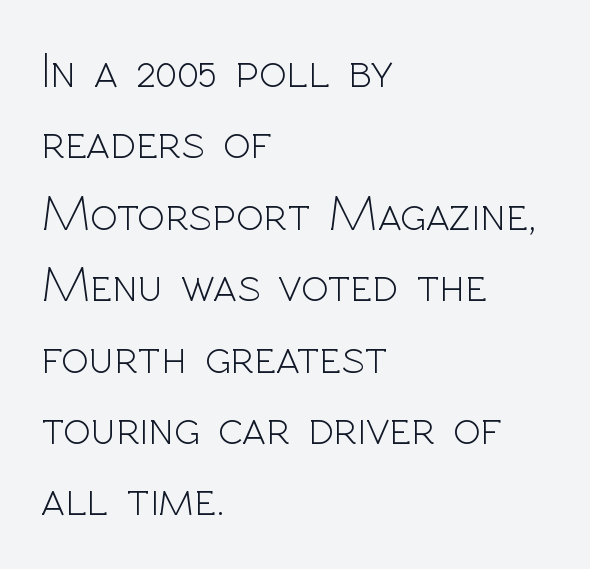
{"serif": "no", "italic": "no", "bold": "no", "weight": "light", "width": "normal", "x_height": "medium", "monospaced": "no", "underline": "no", "align": "left", "line_spacing": "normal", "line_spacing_ratio": 1.4, "letter_spacing": "normal", "letter_spacing_em": 0.0, "glyph_px": 51}
